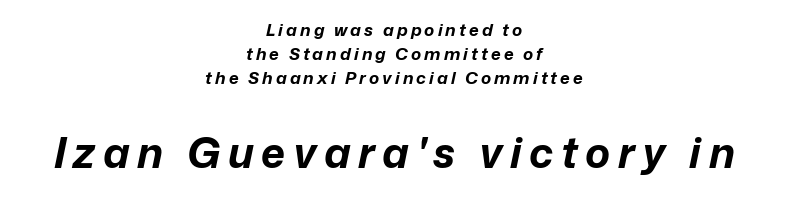
{"italic": "yes", "lean": "right", "slant_degrees": 12, "bold": "yes", "weight": "bold", "width": "normal", "stroke_contrast": "low", "x_height": "medium", "monospaced": "no", "underline": "no", "align": "center", "line_spacing": "normal", "line_spacing_ratio": 1.4, "larger_block": "second", "size_ratio": 2.47, "glyph_px": 42}
